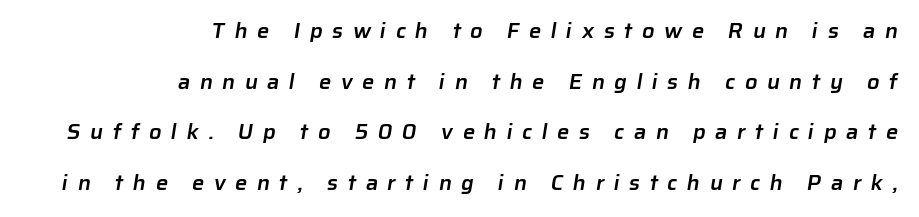
The image shows 22 px text type; set right-aligned, loose line spacing (2.3x), unusually wide letter spacing (+0.43 em), not underlined.
